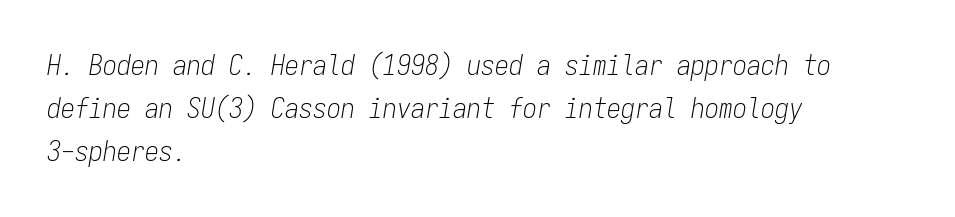
Q: Is the text bold? A: No.
Q: Is the text italic (slanted)? A: Yes, it leans right by about 9 degrees.
Q: Is the text underlined? A: No.
Q: How is the paragraph aligned? A: Left-aligned.
Q: Is the spacing between letters normal or unusually wide? A: Normal.
Q: Is the spacing between lines tight, normal or loose? A: Normal.
Q: Width (condensed, normal, or wide)? A: Condensed.
Q: Stroke contrast? A: Low.
Q: x-height? A: Medium.
Q: Monospaced? A: Yes.
